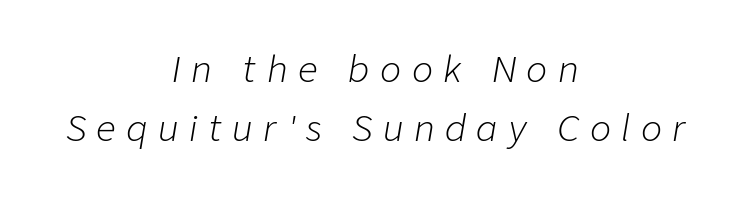
The image shows 35 px light type, italic (leaning right); set centered, normal line spacing (1.68x), unusually wide letter spacing (+0.3 em), not underlined; low stroke contrast and a medium x-height.
